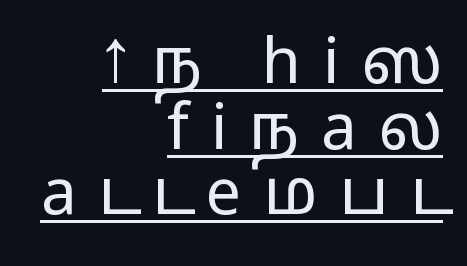
The image shows 63 px light, wide sans-serif type, upright; set right-aligned, tight line spacing (1.04x), unusually wide letter spacing (+0.35 em), underlined; low stroke contrast and a medium x-height.
